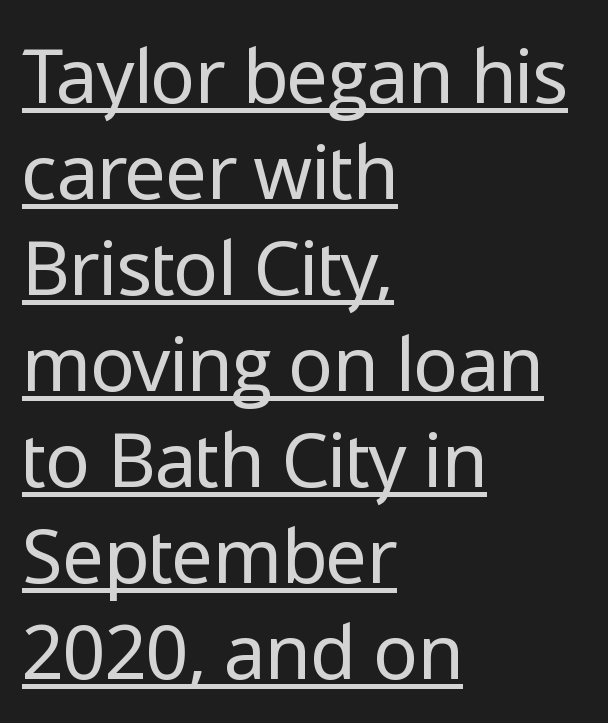
Q: Is the text bold? A: No.
Q: Is the text italic (slanted)? A: No, it is upright.
Q: Is the typeface a serif or a sans-serif typeface? A: Sans-serif.
Q: Is the text underlined? A: Yes.
Q: How is the paragraph aligned? A: Left-aligned.
Q: Is the spacing between letters normal or unusually wide? A: Normal.
Q: Is the spacing between lines tight, normal or loose? A: Normal.
Q: Width (condensed, normal, or wide)? A: Normal.
Q: Stroke contrast? A: Low.
Q: x-height? A: Medium.
Q: Monospaced? A: No.
